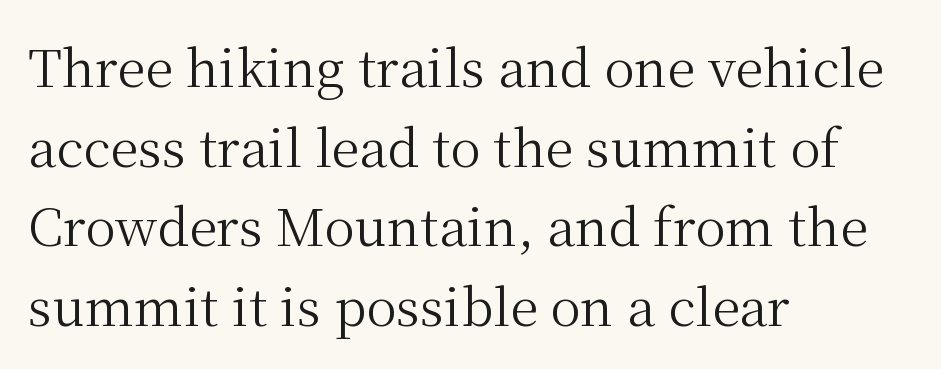
Stroke mass is kept to a normal reading level or below. Does the copy run flush right? No — it runs flush left. Is this a fixed-width face? No — the glyphs have proportional, varying widths. This rendering leaves character spacing at its baseline value. In terms of leading, this rendering sits right in the middle.
